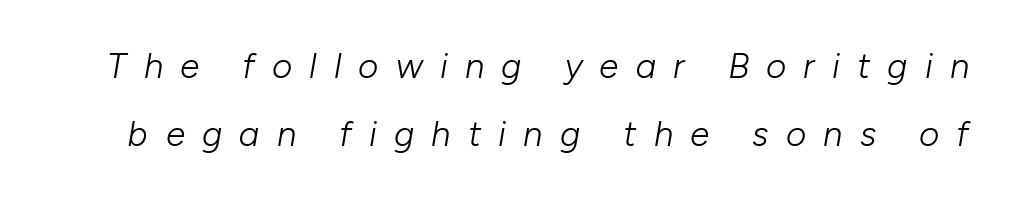
Rule under the text: the space is simply empty. Is this a heavy cut? Hardly; it is regular or lighter. Leading: increased. The tracking jumps out immediately: characters are airy and widely separated. Slanted lettering throughout.
